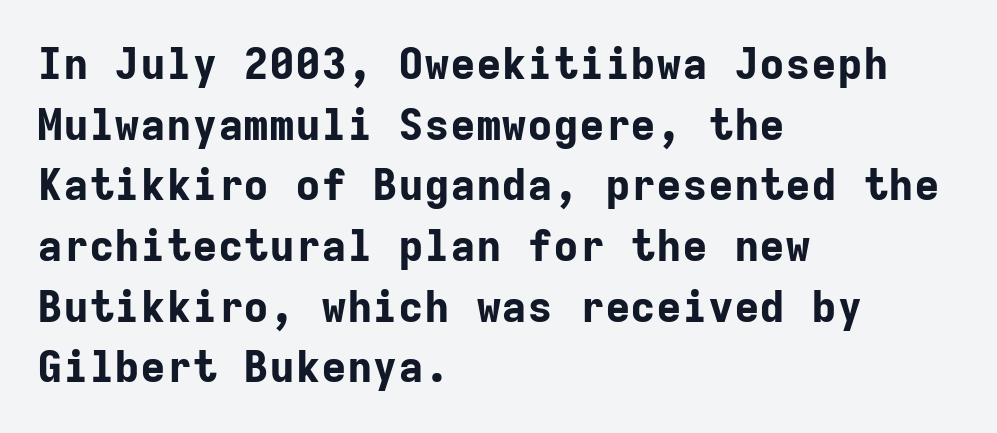
Think of a typewriter: that constant character pitch is what you see here. The typography opts for an upright posture over an oblique one. A typesetter would call this zero additional tracking. Note: no serifs on the glyphs.
